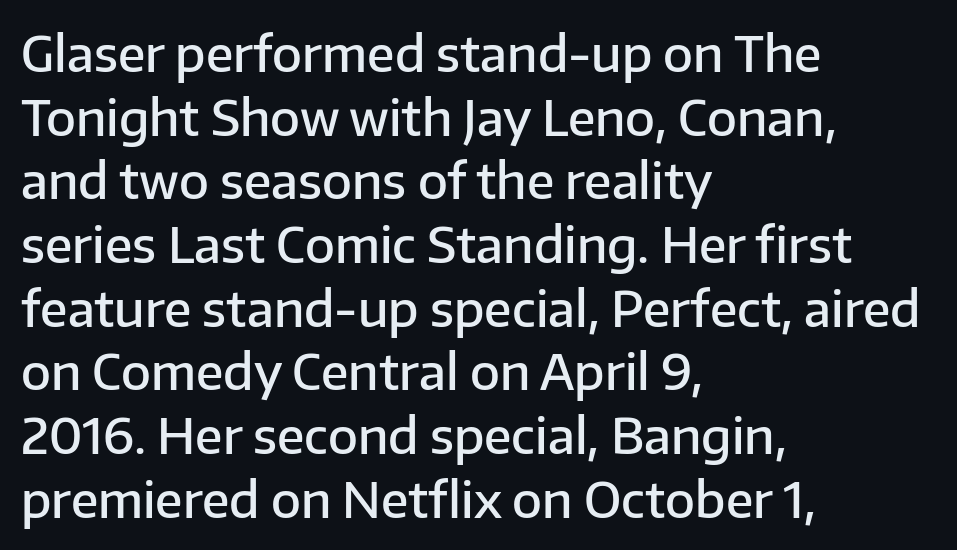
The image shows 49 px semibold sans-serif type, upright; set left-aligned, normal line spacing (1.3x), normal letter spacing, not underlined; low stroke contrast and a medium x-height.
